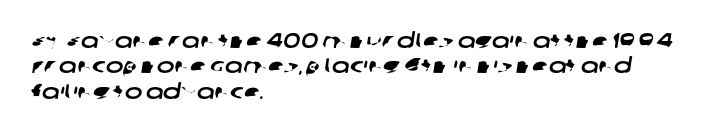
The gaps between neighbouring characters are ordinary and unremarkable. Anything drawn beneath the words? Only blank space. The rendering anchors every line to the left-hand side.
